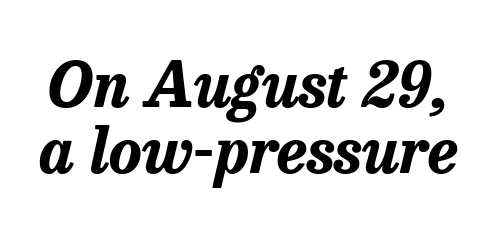
The image shows 62 px bold type, italic (leaning right); set tight line spacing (1.07x), normal letter spacing, not underlined; low stroke contrast and a medium x-height.
